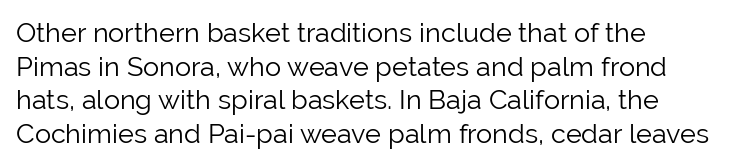
Whoever set this chose a conventional vertical rhythm. Each stroke keeps to a modest, everyday thickness or less. Is there any slant? The stems are plumb. Any mark beneath the type? The region is blank. Horizontal alignment here is leftward, the default for most running prose.
